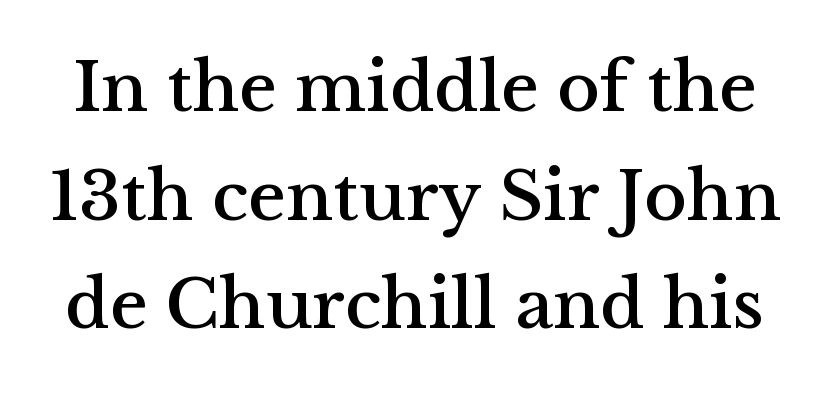
The image shows 72 px serif type, upright; set normal line spacing (1.51x), normal letter spacing, not underlined; medium stroke contrast and a medium x-height.
